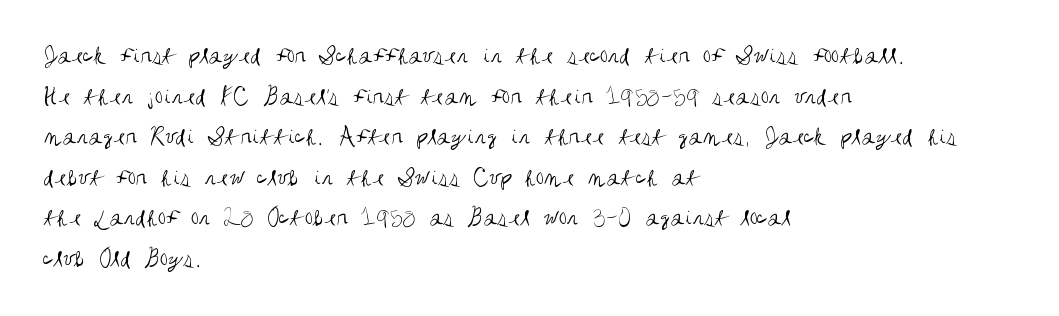
The image shows 26 px text type; set left-aligned, normal line spacing (1.56x), normal letter spacing, not underlined.
